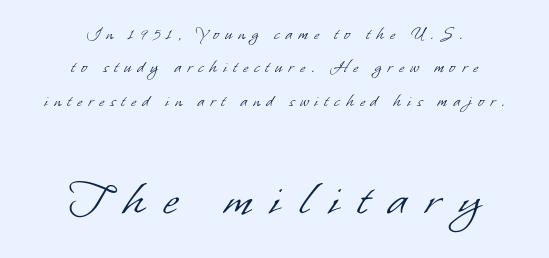
{"serif": "no", "bold": "no", "weight": "light", "width": "normal", "stroke_contrast": "low", "x_height": "small", "monospaced": "no", "underline": "no", "align": "center", "line_spacing_ratio": 1.86, "letter_spacing": "wide", "letter_spacing_em": 0.35, "larger_block": "second", "size_ratio": 2.94, "glyph_px": 53}
